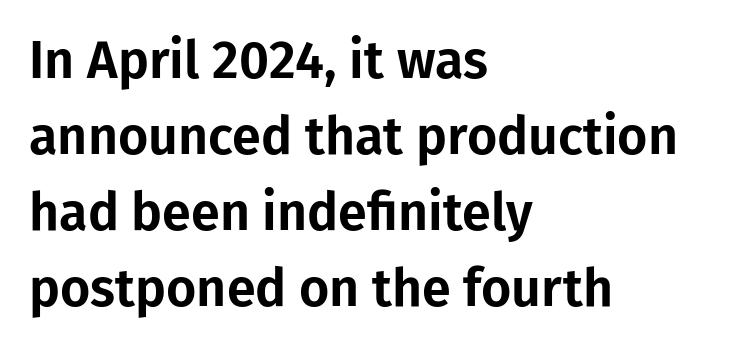
Q: Is the text italic (slanted)? A: No, it is upright.
Q: Is the typeface a serif or a sans-serif typeface? A: Sans-serif.
Q: Is the text underlined? A: No.
Q: How is the paragraph aligned? A: Left-aligned.
Q: Is the spacing between letters normal or unusually wide? A: Normal.
Q: Is the spacing between lines tight, normal or loose? A: Normal.
Q: Width (condensed, normal, or wide)? A: Normal.
Q: Stroke contrast? A: Low.
Q: x-height? A: Medium.
Q: Monospaced? A: No.
